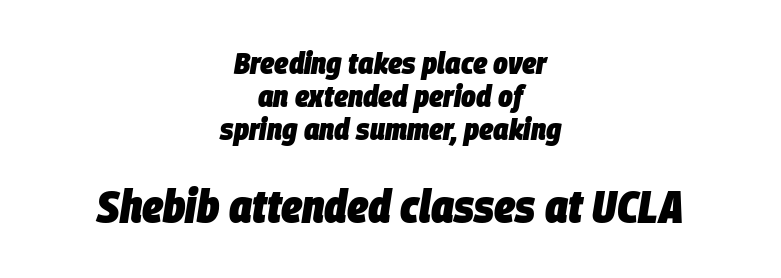
Q: Is the text bold? A: Yes.
Q: Is the text italic (slanted)? A: Yes, it leans right by about 9 degrees.
Q: Is the text underlined? A: No.
Q: How is the paragraph aligned? A: Centered.
Q: Is the spacing between letters normal or unusually wide? A: Normal.
Q: Is the spacing between lines tight, normal or loose? A: Tight.
Q: Which block of text is set in a larger size, the first (top) or the second (bottom)? A: The second (bottom) one.
Q: Width (condensed, normal, or wide)? A: Condensed.
Q: Stroke contrast? A: Low.
Q: x-height? A: Large.
Q: Monospaced? A: No.
